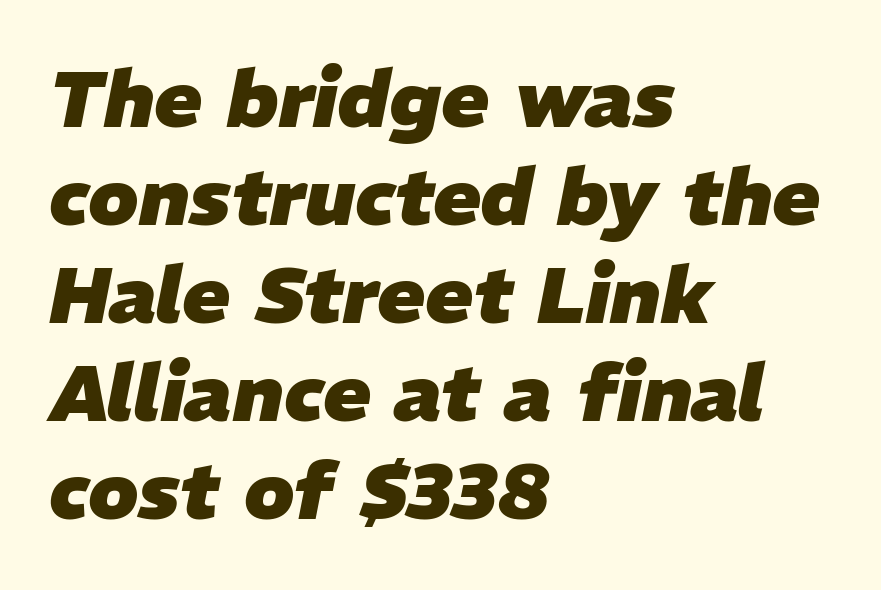
Characters follow at the spacing the type designer built in. This rendering features lettering with no underline. Looks like regular typesetting: each glyph gets only the width it needs. Does the lettering tilt? It does — this is italic. The passage is arranged the way most books set body copy — flush left. The characters look thick and weighty, a clear bold.
